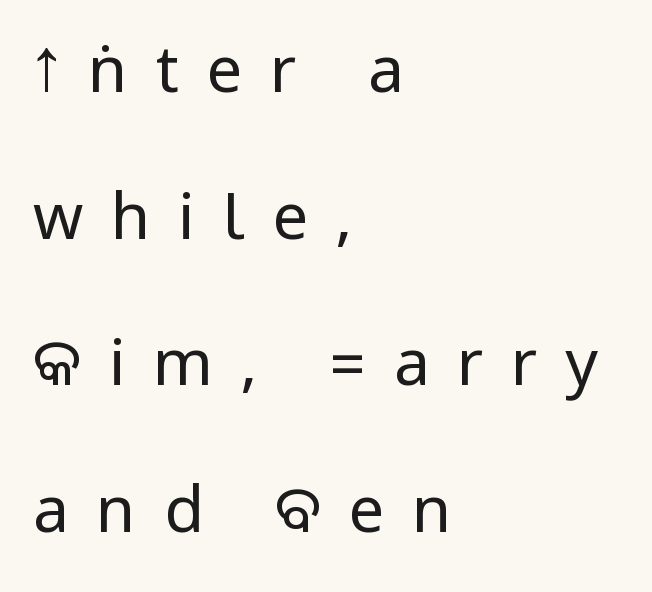
The image shows 64 px regular-weight, condensed sans-serif type, upright; set left-aligned, loose line spacing (2.29x), unusually wide letter spacing (+0.43 em), not underlined; low stroke contrast.
